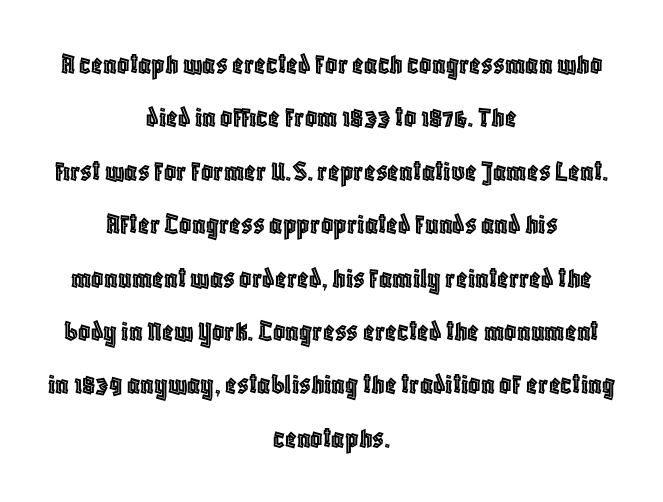
Is the letter spacing exaggerated? No — it looks like the ordinary default. Nobody drew a line under any word here. Each letter keeps its own natural width here, so spacing adapts to shape. Posture: vertical.
